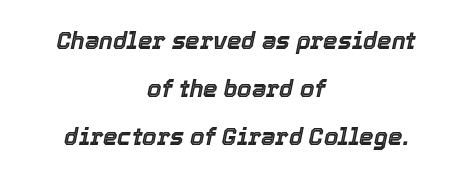
Q: Is the text italic (slanted)? A: Yes, it leans right by about 12 degrees.
Q: Is the text underlined? A: No.
Q: How is the paragraph aligned? A: Centered.
Q: Is the spacing between letters normal or unusually wide? A: Normal.
Q: Is the spacing between lines tight, normal or loose? A: Loose.
